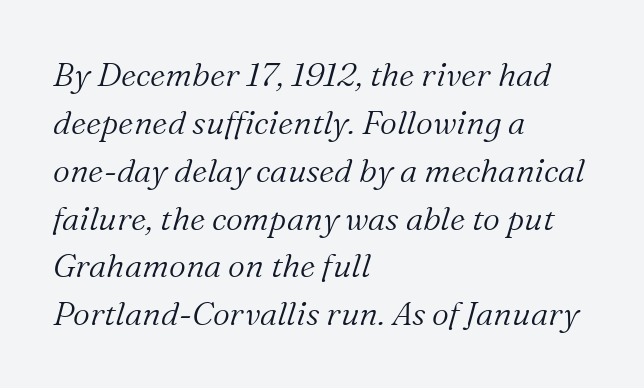
The image shows 33 px light serif type, italic (leaning right); set left-aligned, normal line spacing (1.45x), normal letter spacing, not underlined; medium stroke contrast and a medium x-height.
